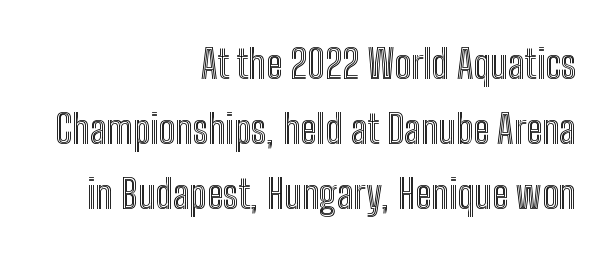
The image shows 40 px condensed type, upright; set right-aligned, normal line spacing (1.63x), normal letter spacing, not underlined; a medium x-height.
